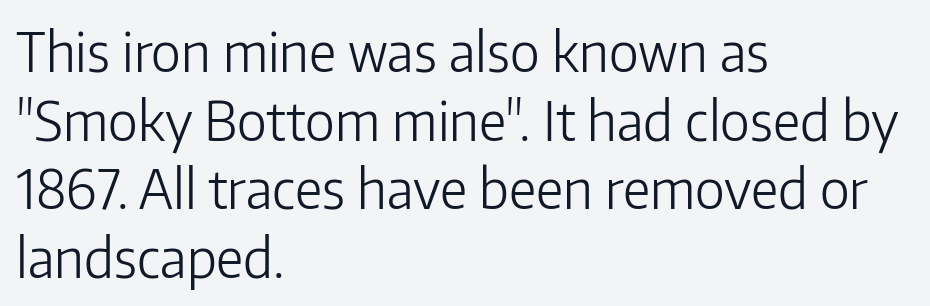
Q: Is the text bold? A: No.
Q: Is the text italic (slanted)? A: No, it is upright.
Q: Is the typeface a serif or a sans-serif typeface? A: Sans-serif.
Q: Is the text underlined? A: No.
Q: How is the paragraph aligned? A: Left-aligned.
Q: Is the spacing between letters normal or unusually wide? A: Normal.
Q: Is the spacing between lines tight, normal or loose? A: Normal.
Q: Width (condensed, normal, or wide)? A: Normal.
Q: Stroke contrast? A: Low.
Q: x-height? A: Medium.
Q: Monospaced? A: No.
